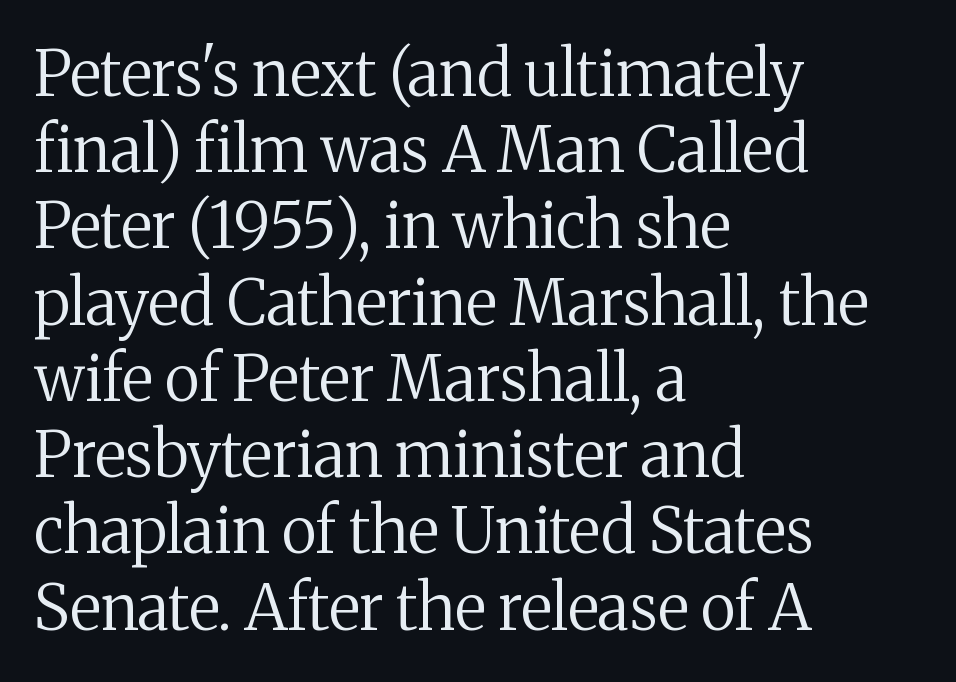
The letters look calm and open, with moderate or lighter stems. The rag falls on the right side of this text block. Compared with typical body copy, the letter spacing here is the same. Here the designer chose a conventional face with non-uniform glyph widths.
